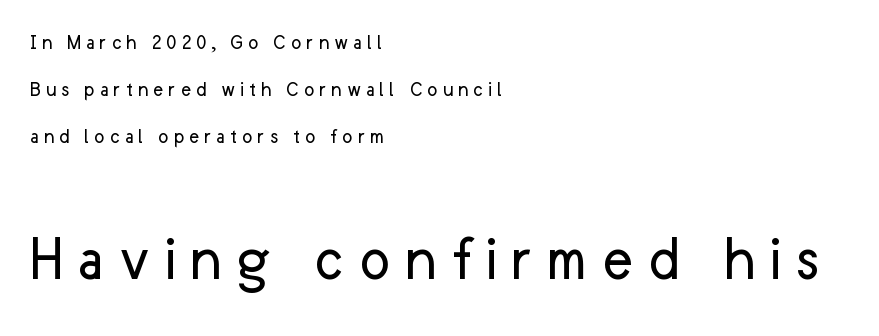
The image shows 66 px regular-weight sans-serif type, upright; set left-aligned, loose line spacing (2.13x), unusually wide letter spacing (+0.21 em), not underlined; the second (bottom) block is 3.0x larger; low stroke contrast and a medium x-height.
